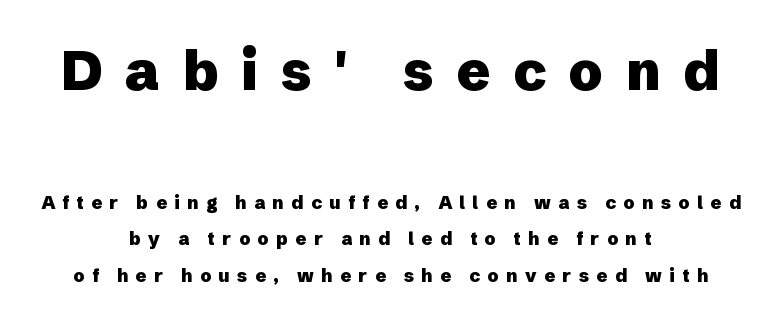
{"serif": "no", "italic": "no", "bold": "yes", "weight": "heavy", "width": "normal", "stroke_contrast": "low", "x_height": "medium", "monospaced": "no", "underline": "no", "align": "center", "line_spacing": "loose", "line_spacing_ratio": 2.02, "letter_spacing": "wide", "letter_spacing_em": 0.41, "larger_block": "first", "size_ratio": 3.06, "glyph_px": 55}
